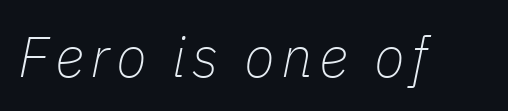
{"italic": "yes", "lean": "right", "slant_degrees": 11, "bold": "no", "weight": "thin", "width": "normal", "stroke_contrast": "low", "x_height": "medium", "monospaced": "no", "underline": "no", "glyph_px": 57}
